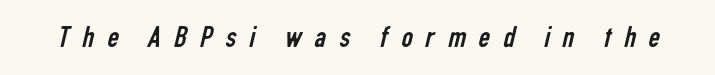
The image shows 32 px regular-weight, condensed sans-serif type; set unusually wide letter spacing (+0.41 em), not underlined; low stroke contrast and a medium x-height.
